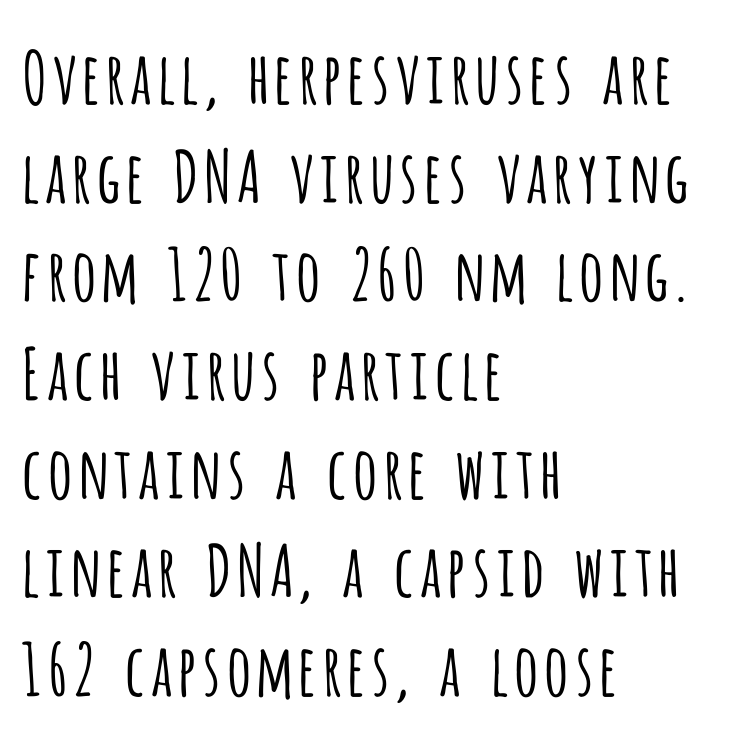
No extra ink here — the face is not bold. Letters rest on an invisible, unmarked baseline. Note the varied advance widths — an 'i' is clearly narrower than an 'm'. Does extra space separate the letters? No, they use regular spacing. Characters remain perfectly vertical along every line.
